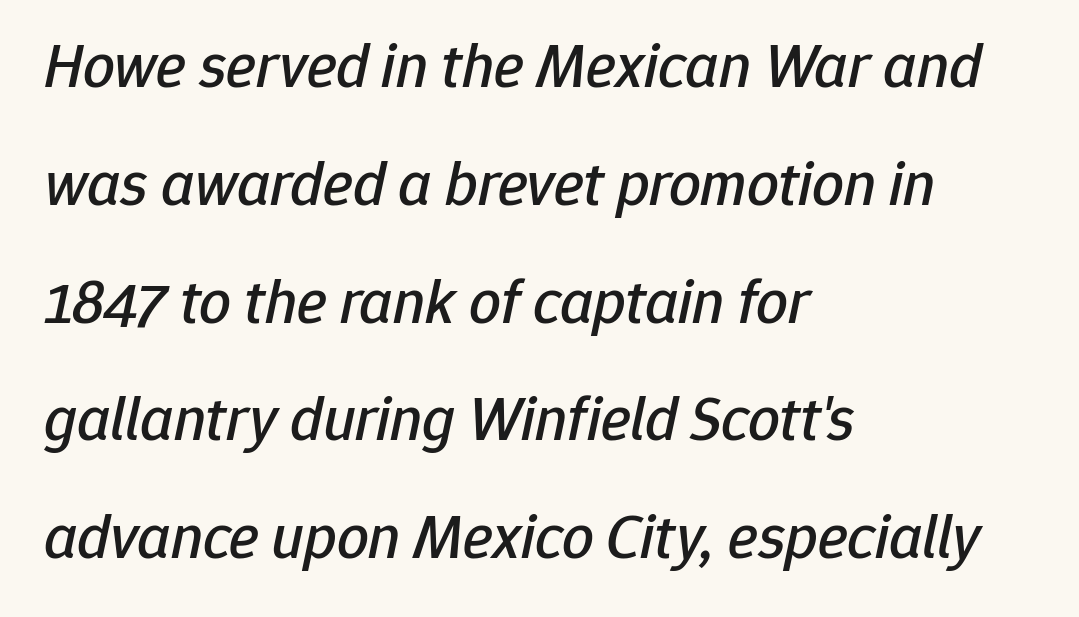
Q: Is the text italic (slanted)? A: Yes, it leans right by about 12 degrees.
Q: Is the text underlined? A: No.
Q: How is the paragraph aligned? A: Left-aligned.
Q: Is the spacing between letters normal or unusually wide? A: Normal.
Q: Width (condensed, normal, or wide)? A: Normal.
Q: Stroke contrast? A: Low.
Q: x-height? A: Medium.
Q: Monospaced? A: No.
